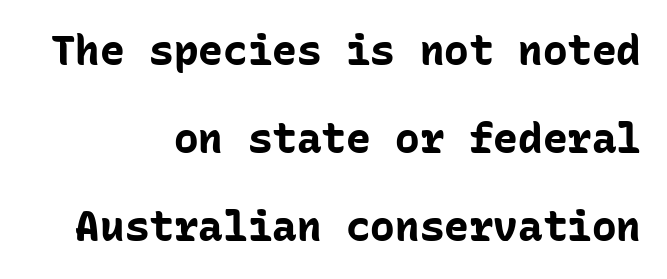
Think of a typewriter: that constant character pitch is what you see here. The designer went with a sans here, leaving each stem footless. Bare-footed words on every line. All the whitespace from short lines collects on the left. The passage shown stacks its lines with a broad gap.
